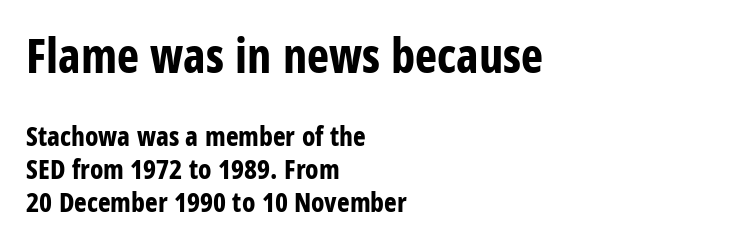
The image shows 47 px bold, condensed sans-serif type, upright; set left-aligned, line spacing 1.21x, normal letter spacing, not underlined; the first (top) block is 1.74x larger; low stroke contrast and a large x-height.
